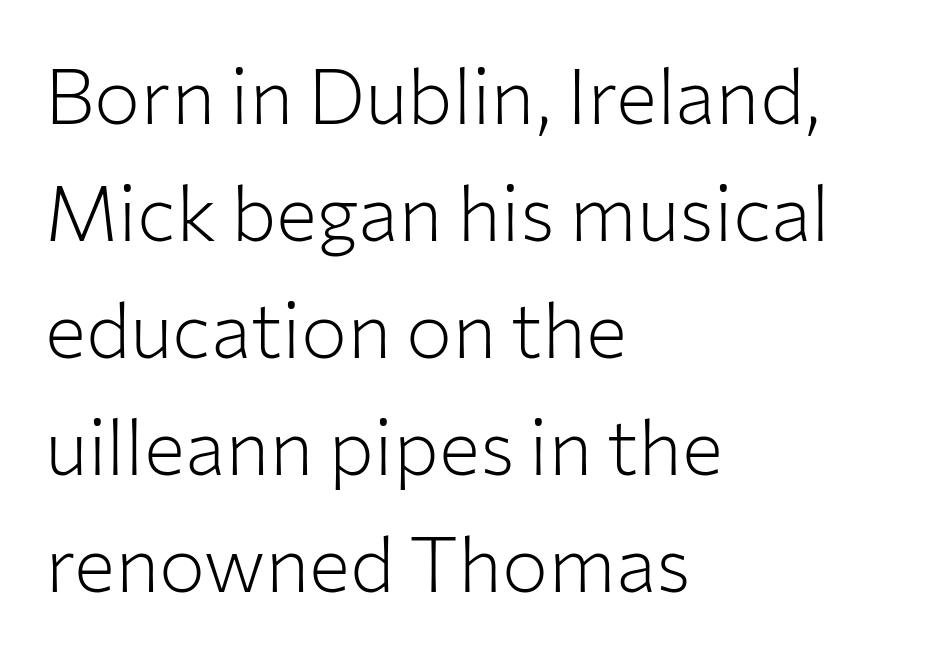
{"serif": "no", "italic": "no", "bold": "no", "weight": "light", "width": "normal", "stroke_contrast": "low", "x_height": "medium", "monospaced": "no", "underline": "no", "align": "left", "line_spacing": "normal", "line_spacing_ratio": 1.52, "letter_spacing": "normal", "letter_spacing_em": 0.0, "glyph_px": 77}
